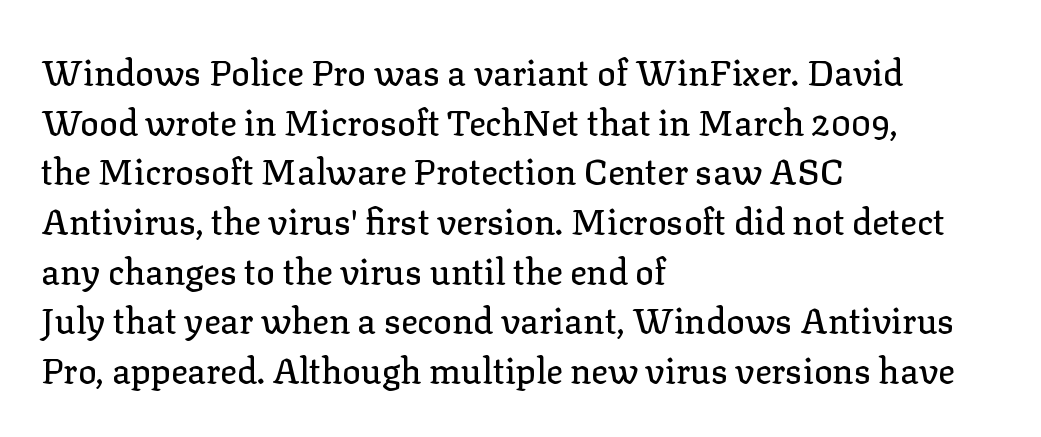
Q: Is the text italic (slanted)? A: No, it is upright.
Q: Is the typeface a serif or a sans-serif typeface? A: Serif.
Q: Is the text underlined? A: No.
Q: How is the paragraph aligned? A: Left-aligned.
Q: Is the spacing between letters normal or unusually wide? A: Normal.
Q: Is the spacing between lines tight, normal or loose? A: Normal.
Q: Width (condensed, normal, or wide)? A: Normal.
Q: Stroke contrast? A: Low.
Q: x-height? A: Medium.
Q: Monospaced? A: No.
